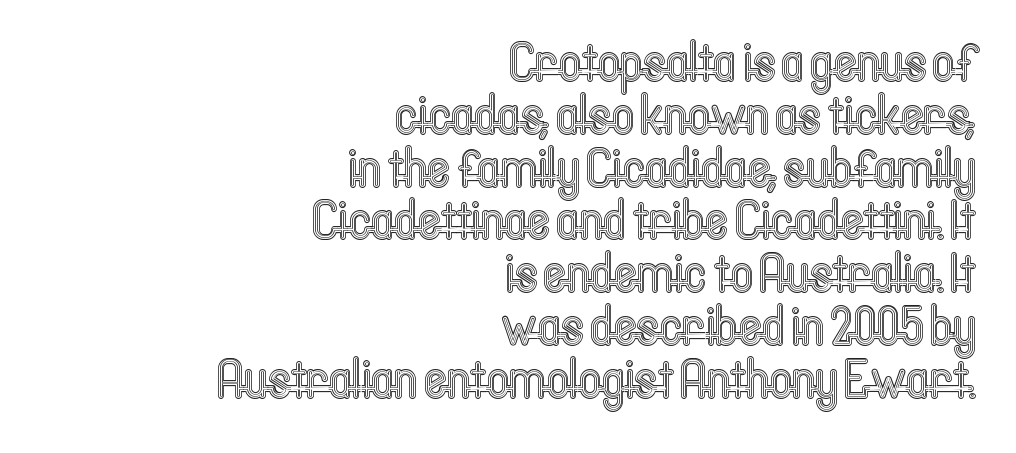
Q: Is the text italic (slanted)? A: No, it is upright.
Q: Is the text underlined? A: No.
Q: How is the paragraph aligned? A: Right-aligned.
Q: Is the spacing between letters normal or unusually wide? A: Normal.
Q: Is the spacing between lines tight, normal or loose? A: Tight.
Q: Width (condensed, normal, or wide)? A: Condensed.
Q: x-height? A: Medium.
Q: Monospaced? A: No.
